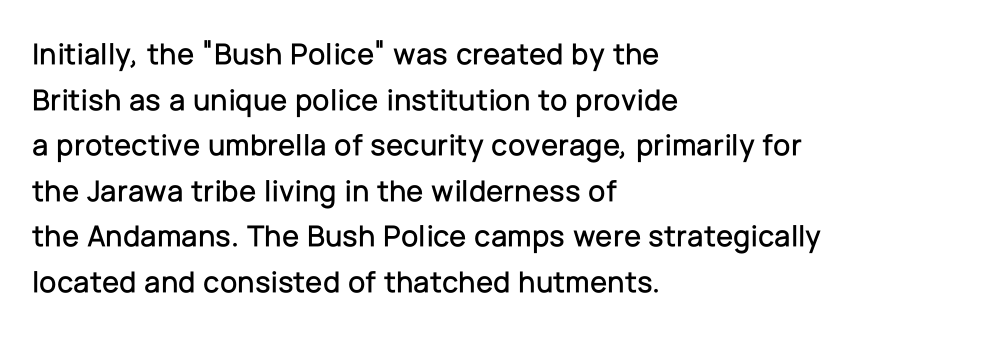
{"serif": "no", "italic": "no", "width": "normal", "stroke_contrast": "low", "x_height": "medium", "monospaced": "no", "underline": "no", "align": "left", "line_spacing": "normal", "line_spacing_ratio": 1.47, "letter_spacing": "normal", "letter_spacing_em": 0.0, "glyph_px": 31}
